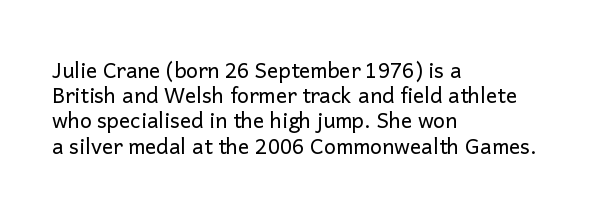
The image shows 21 px text type, upright; set left-aligned, line spacing 1.2x, normal letter spacing, not underlined.
